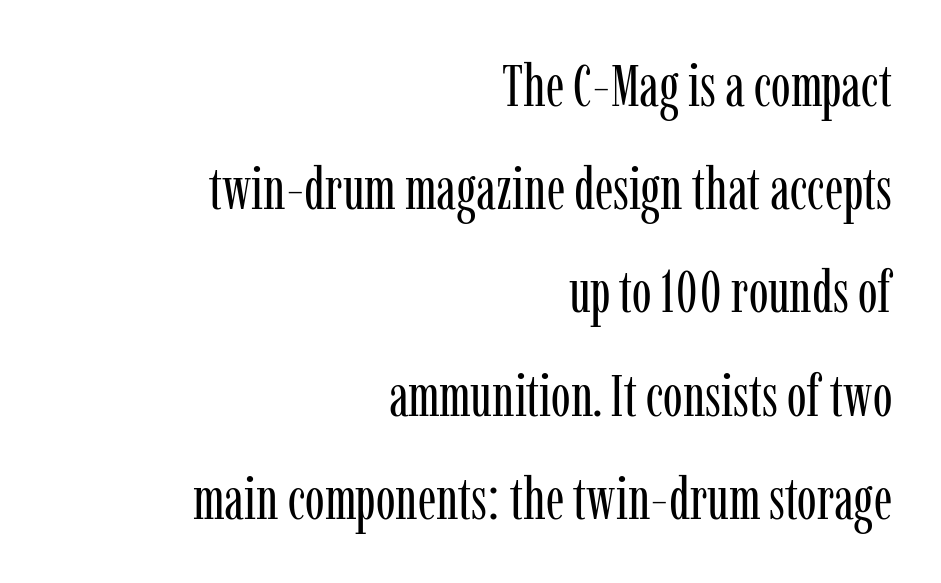
Q: Is the text bold? A: No.
Q: Is the text italic (slanted)? A: No, it is upright.
Q: Is the typeface a serif or a sans-serif typeface? A: Serif.
Q: Is the text underlined? A: No.
Q: How is the paragraph aligned? A: Right-aligned.
Q: Is the spacing between letters normal or unusually wide? A: Normal.
Q: Width (condensed, normal, or wide)? A: Condensed.
Q: Stroke contrast? A: Low.
Q: x-height? A: Medium.
Q: Monospaced? A: No.
